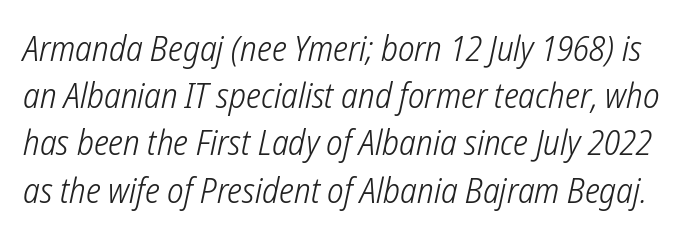
Think of a printed novel: that variable character pitch is what you see here. The specimen omits any rule beneath the text block's lines. The face looks like a standard text weight, possibly lighter. The designer left line spacing at the default. I'd call this a sans setting — the letters go barefoot.
